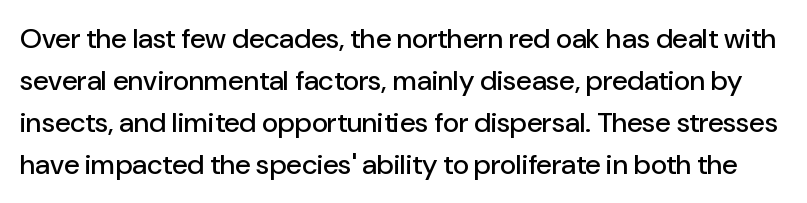
{"serif": "no", "italic": "no", "width": "normal", "stroke_contrast": "low", "x_height": "medium", "monospaced": "no", "underline": "no", "line_spacing": "normal", "line_spacing_ratio": 1.5, "letter_spacing": "normal", "letter_spacing_em": 0.0, "glyph_px": 28}
